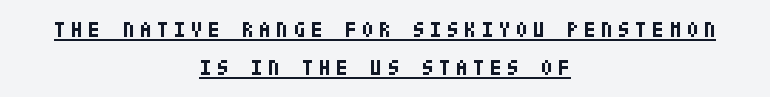
Stroke thickness is high; the sample reads as a true bold. The tracking reads as deliberately expanded to a designer's eye. In terms of posture, this sample is upright. Is there an underline? Yes — a line sits under the letters. Visually the block forms a symmetrical silhouette, jagged on both flanks.
